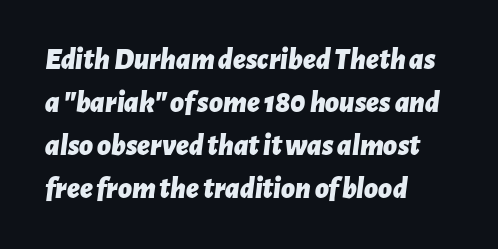
Reading down the column, the eye jumps a familiar distance to each next line. What weight is shown? A full bold with thick strokes. The letterforms sit shoulder to shoulder at normal distance. The area under the type is left untouched. Would a proofreader flag this as italicized? Yes.
